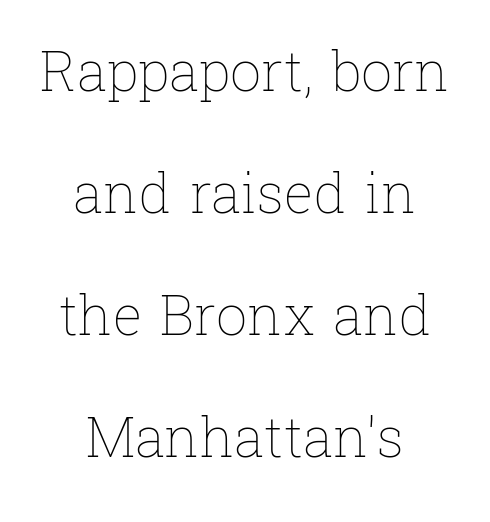
Style check: upright. Spacing verdict: proportional, widths tailored to each character. Letter spacing: default. Casual observation: everything's sitting right in the middle.
